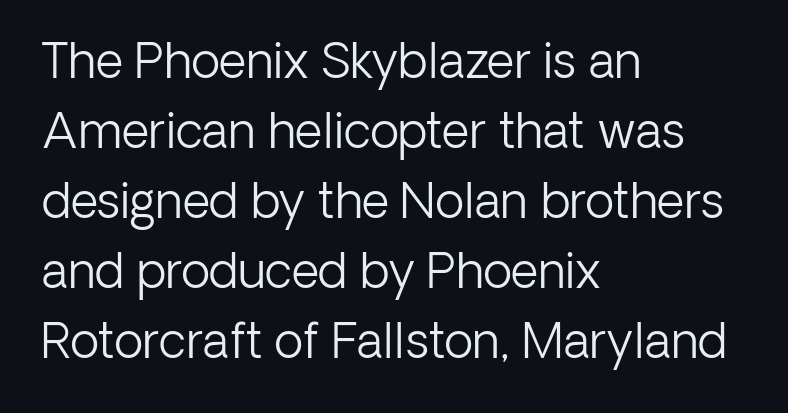
{"serif": "no", "italic": "no", "bold": "no", "weight": "light", "width": "normal", "stroke_contrast": "low", "x_height": "medium", "monospaced": "no", "underline": "no", "align": "left", "line_spacing": "normal", "line_spacing_ratio": 1.46, "letter_spacing": "normal", "letter_spacing_em": 0.0, "glyph_px": 48}
